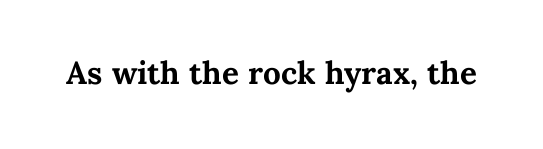
Q: Is the text bold? A: Yes.
Q: Is the text italic (slanted)? A: No, it is upright.
Q: Is the text underlined? A: No.
Q: Is the spacing between letters normal or unusually wide? A: Normal.
Q: Width (condensed, normal, or wide)? A: Normal.
Q: Stroke contrast? A: Medium.
Q: x-height? A: Medium.
Q: Monospaced? A: No.
